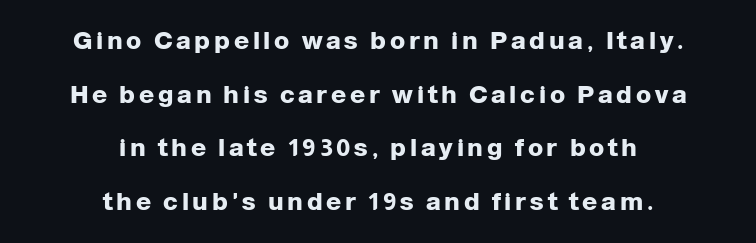
The space directly below the letters is spotless. The passage shown stacks its lines with a broad gap. Heft: maximum for text — a bold. Rendered with straight, roman letterforms.
